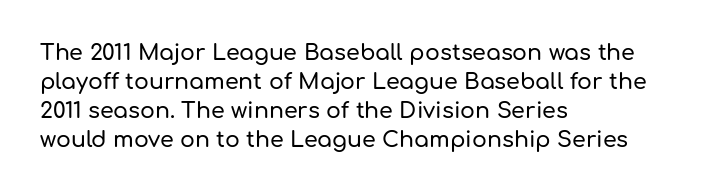
{"italic": "no", "underline": "no", "align": "left", "line_spacing": "normal", "line_spacing_ratio": 1.32, "letter_spacing": "normal", "letter_spacing_em": 0.0, "glyph_px": 22}
